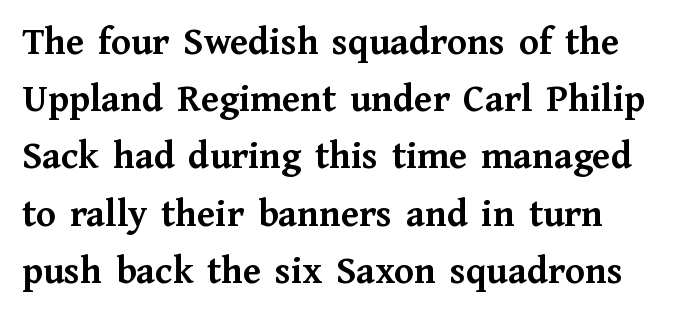
The image shows 40 px semibold serif type, upright; set left-aligned, normal line spacing (1.43x), normal letter spacing, not underlined; medium stroke contrast and a medium x-height.
